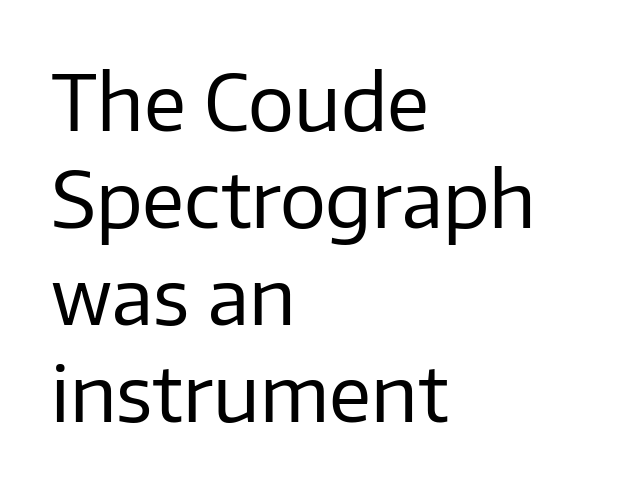
{"serif": "no", "italic": "no", "bold": "no", "weight": "regular", "width": "normal", "stroke_contrast": "low", "x_height": "medium", "monospaced": "no", "underline": "no", "align": "left", "line_spacing": "normal", "line_spacing_ratio": 1.26, "letter_spacing": "normal", "letter_spacing_em": 0.0, "glyph_px": 77}
